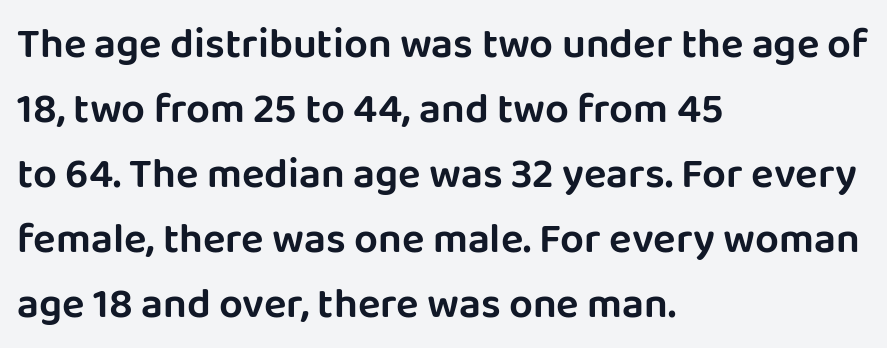
Looks like regular typesetting: each glyph gets only the width it needs. The typesetter chose a ragged-right arrangement here. Upright lettering throughout. The typeface chosen for these lines omits serifs. The rows are spaced the way most documents space them.
